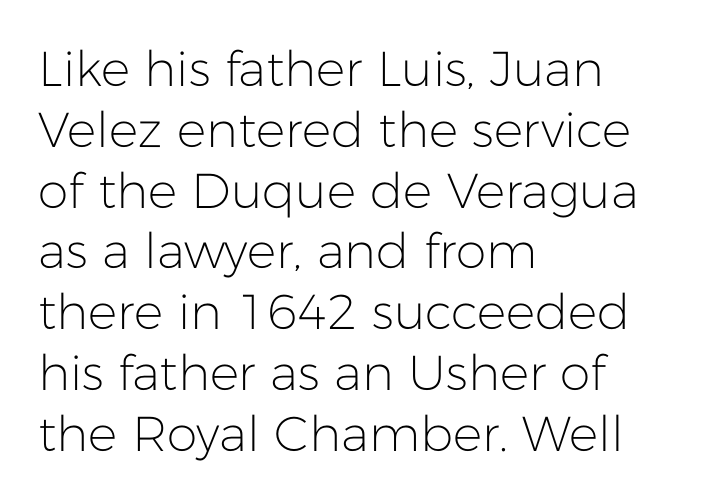
Q: Is the text bold? A: No.
Q: Is the text italic (slanted)? A: No, it is upright.
Q: Is the typeface a serif or a sans-serif typeface? A: Sans-serif.
Q: Is the text underlined? A: No.
Q: How is the paragraph aligned? A: Left-aligned.
Q: Is the spacing between letters normal or unusually wide? A: Normal.
Q: Width (condensed, normal, or wide)? A: Normal.
Q: Stroke contrast? A: Low.
Q: x-height? A: Medium.
Q: Monospaced? A: No.
